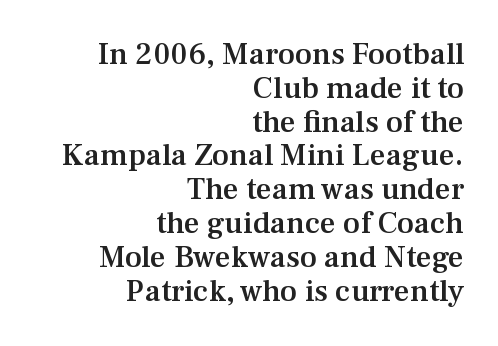
The image shows 31 px semibold serif type, upright; set right-aligned, tight line spacing (1.09x), normal letter spacing, not underlined; medium stroke contrast and a medium x-height.
